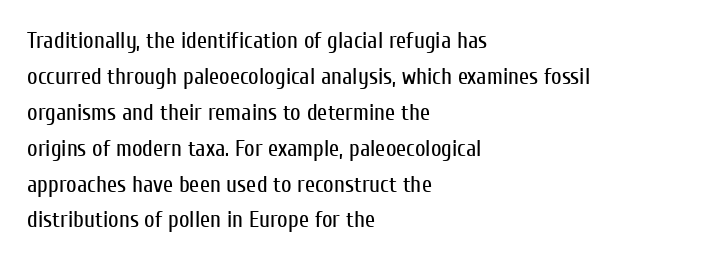
Q: Is the text bold? A: No.
Q: Is the text italic (slanted)? A: No, it is upright.
Q: Is the text underlined? A: No.
Q: How is the paragraph aligned? A: Left-aligned.
Q: Is the spacing between letters normal or unusually wide? A: Normal.
Q: Is the spacing between lines tight, normal or loose? A: Normal.
